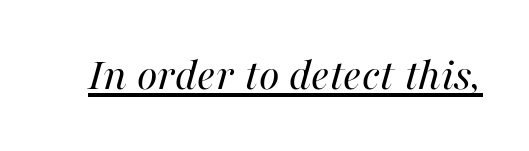
Nothing unusual about the tracking: characters are spaced as the font intends. Emphasis-style slanted type is in use. Each line of the rendering has a horizontal stroke beneath the glyphs. This reads as an unemphasized weight, regular at the heaviest. Varying glyph widths throughout — classic text-font behaviour.
